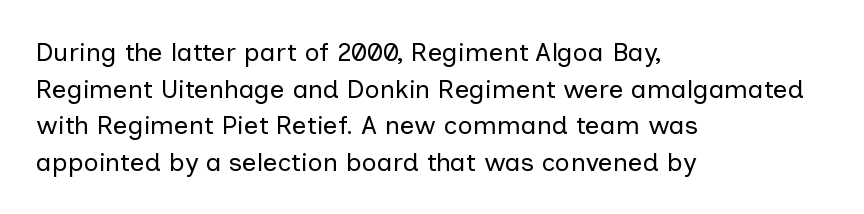
In CSS terms this would be text-align: left. The words here are not underlined. The font is comparable to plain body text, perhaps lighter. Every character sits straight up, as roman type does. The vertical gap from one line to the next is medium. Compared with typical body copy, the letter spacing here is the same.
